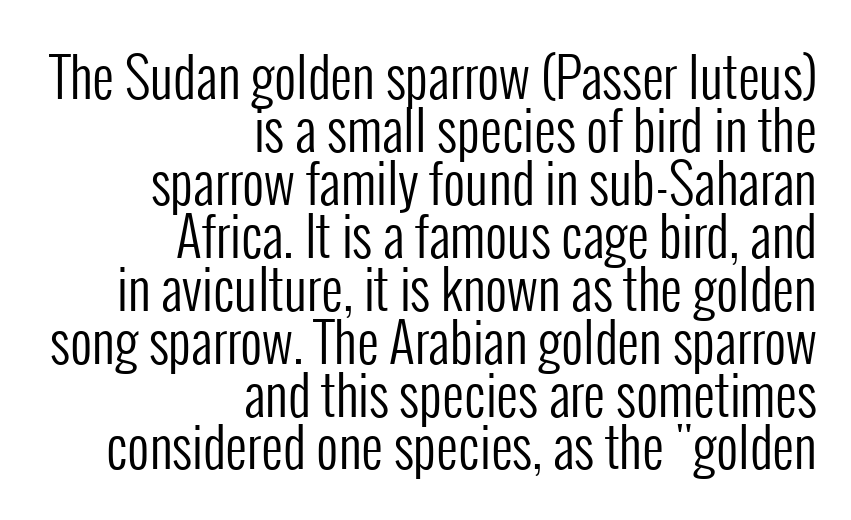
The zone under the glyphs is completely vacant. In terms of letterform style, serifs are entirely absent. Note the varied advance widths — an 'i' is clearly narrower than an 'm'. Notice how the stems are strictly vertical — no italics here. Each word holds together tightly as a unit, with standard inter-letter gaps. Quick note: interline space is minimal.
